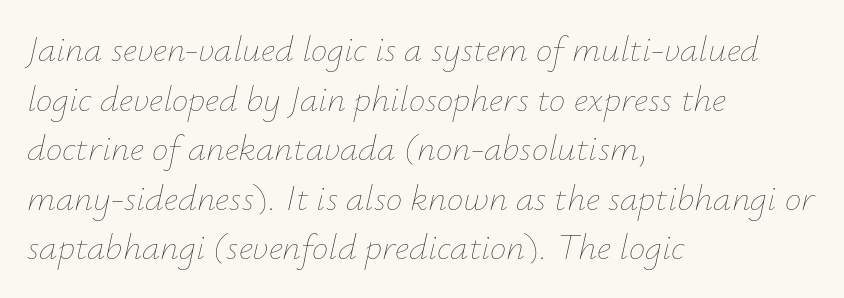
Q: Is the text bold? A: No.
Q: Is the text italic (slanted)? A: Yes, it leans right by about 12 degrees.
Q: Is the text underlined? A: No.
Q: How is the paragraph aligned? A: Left-aligned.
Q: Is the spacing between letters normal or unusually wide? A: Normal.
Q: Is the spacing between lines tight, normal or loose? A: Normal.
Q: Width (condensed, normal, or wide)? A: Normal.
Q: Stroke contrast? A: Low.
Q: x-height? A: Small.
Q: Monospaced? A: No.
